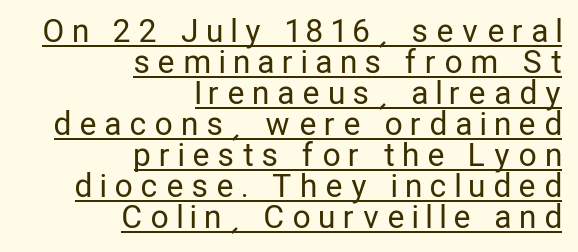
The image shows 31 px regular-weight, condensed sans-serif type, upright; set right-aligned, tight line spacing (1.0x), unusually wide letter spacing (+0.3 em), underlined; low stroke contrast and a medium x-height.
